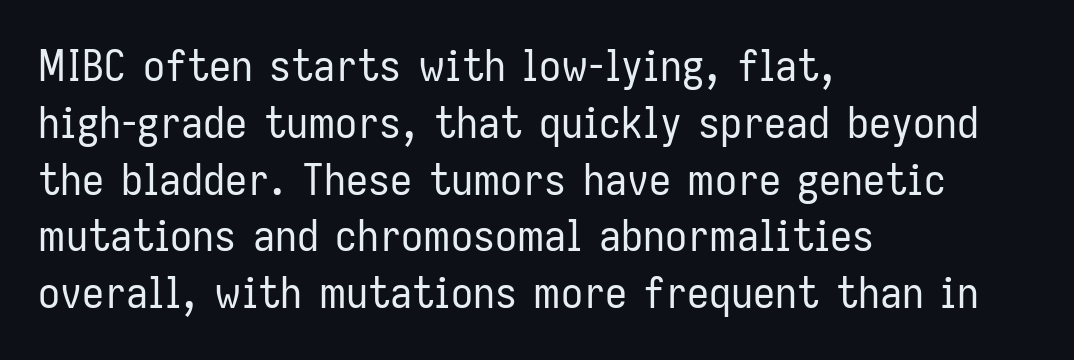
The image shows 44 px regular-weight, condensed sans-serif type, upright; set left-aligned, normal line spacing (1.29x), normal letter spacing, not underlined; low stroke contrast and a medium x-height.
